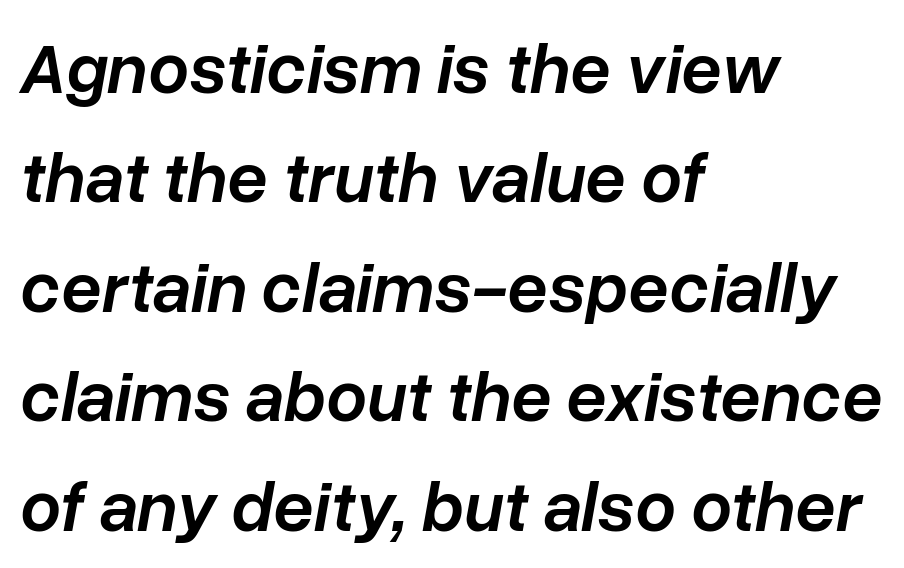
Q: Is the text bold? A: Semi-bold.
Q: Is the text italic (slanted)? A: Yes, it leans right by about 10 degrees.
Q: Is the text underlined? A: No.
Q: How is the paragraph aligned? A: Left-aligned.
Q: Is the spacing between letters normal or unusually wide? A: Normal.
Q: Is the spacing between lines tight, normal or loose? A: Normal.
Q: Width (condensed, normal, or wide)? A: Normal.
Q: Stroke contrast? A: Low.
Q: x-height? A: Medium.
Q: Monospaced? A: No.
